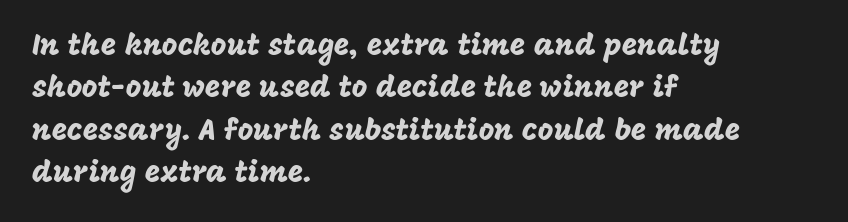
Leading: standard. The rendering keeps characters at their native spacing. Are there feet on the stems? There aren't — it's a sans. Is this a fixed-width face? No — the glyphs have proportional, varying widths. The rendering anchors every line to the left-hand side.
